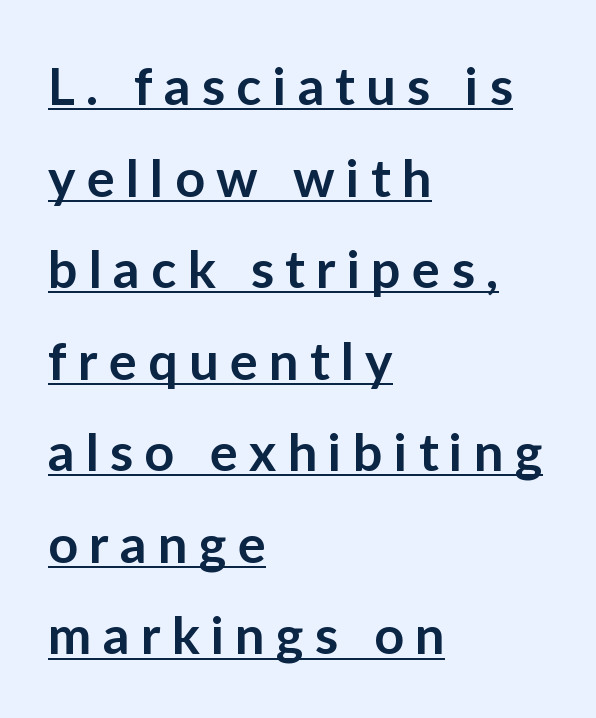
Q: Is the text bold? A: Semi-bold.
Q: Is the text italic (slanted)? A: No, it is upright.
Q: Is the typeface a serif or a sans-serif typeface? A: Sans-serif.
Q: Is the text underlined? A: Yes.
Q: How is the paragraph aligned? A: Left-aligned.
Q: Is the spacing between letters normal or unusually wide? A: Unusually wide.
Q: Width (condensed, normal, or wide)? A: Normal.
Q: Stroke contrast? A: Low.
Q: x-height? A: Medium.
Q: Monospaced? A: No.
